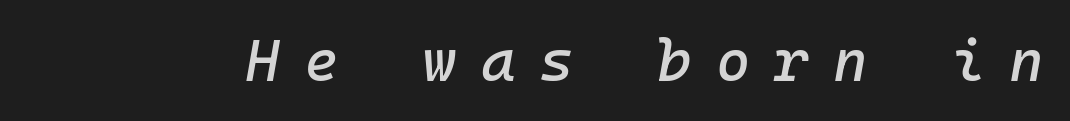
The specimen reads as italic at a glance. The foot of each line stays bare and open. Someone cranked the tracking dial way up on this one.
